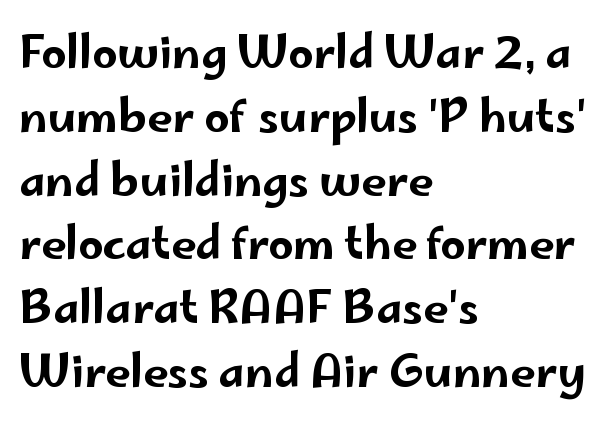
The lettering holds an erect, upright posture throughout. Casual observation: everything's shoved over to the left. Tracking value appears to be zero — textbook default spacing. The rendering uses a moderate line-height, typical for paragraphs. Looks like regular typesetting: each glyph gets only the width it needs.
